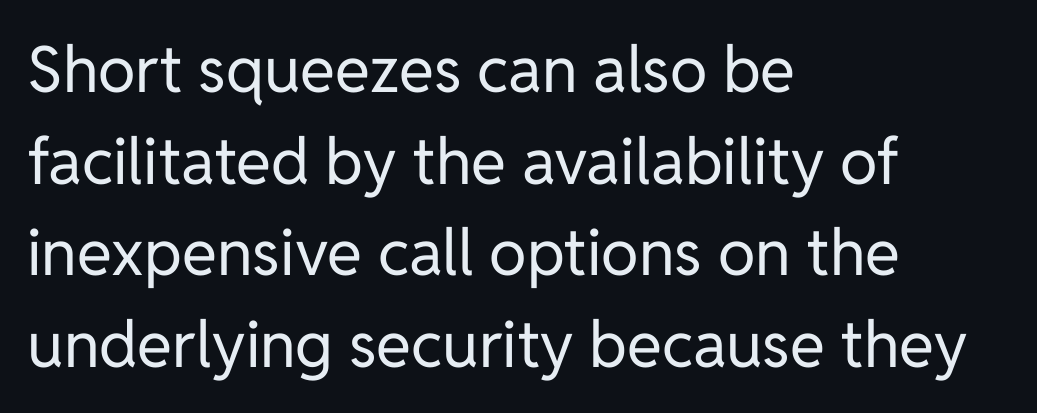
The image shows 64 px regular-weight sans-serif type, upright; set left-aligned, normal line spacing (1.43x), normal letter spacing, not underlined; low stroke contrast and a medium x-height.
